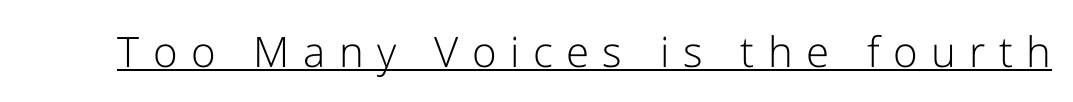
The image shows 42 px light sans-serif type, upright; set unusually wide letter spacing (+0.32 em), underlined; low stroke contrast and a medium x-height.
